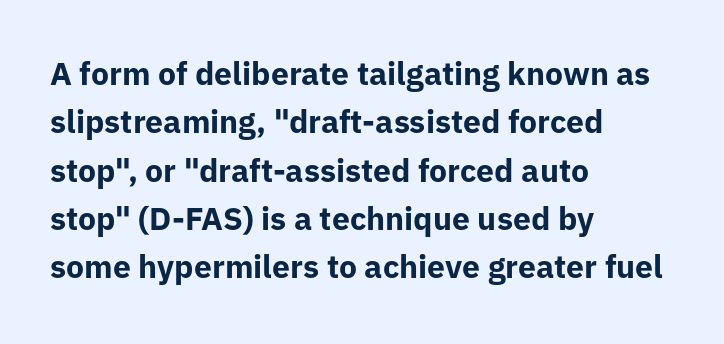
Q: Is the text bold? A: Yes.
Q: Is the text italic (slanted)? A: No, it is upright.
Q: Is the typeface a serif or a sans-serif typeface? A: Sans-serif.
Q: Is the text underlined? A: No.
Q: How is the paragraph aligned? A: Left-aligned.
Q: Is the spacing between letters normal or unusually wide? A: Normal.
Q: Is the spacing between lines tight, normal or loose? A: Normal.
Q: Width (condensed, normal, or wide)? A: Normal.
Q: Stroke contrast? A: Low.
Q: x-height? A: Medium.
Q: Monospaced? A: No.
